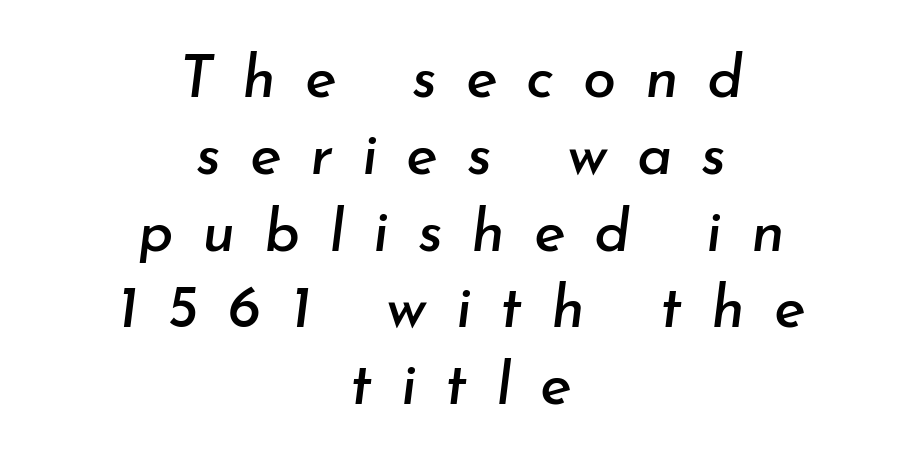
The image shows 60 px text type, italic (leaning right); set centered, normal line spacing (1.28x), unusually wide letter spacing (+0.48 em), not underlined; low stroke contrast and a small x-height.
